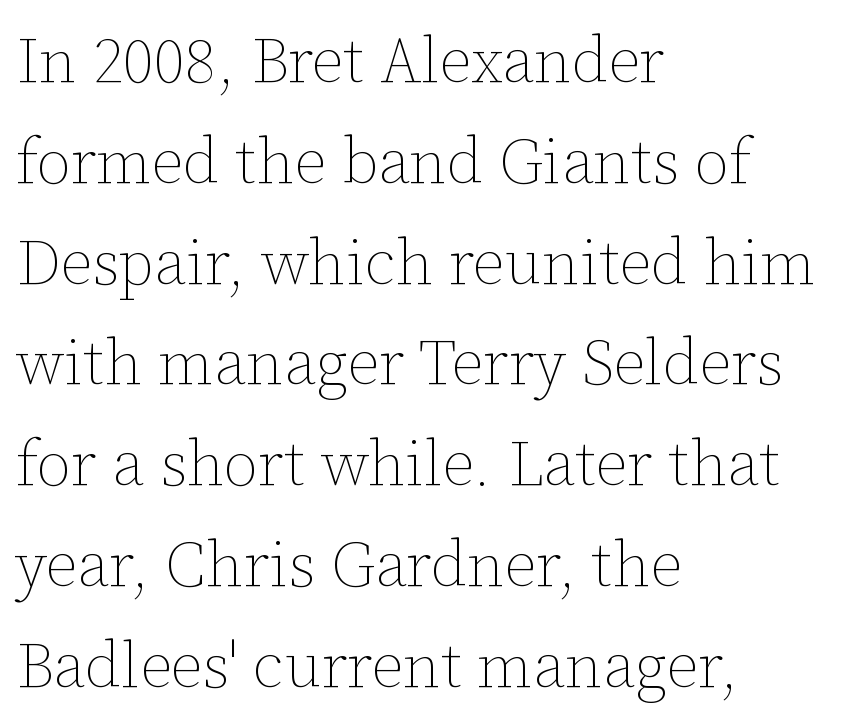
Q: Is the text bold? A: No.
Q: Is the text italic (slanted)? A: No, it is upright.
Q: Is the text underlined? A: No.
Q: How is the paragraph aligned? A: Left-aligned.
Q: Is the spacing between letters normal or unusually wide? A: Normal.
Q: Is the spacing between lines tight, normal or loose? A: Normal.
Q: Width (condensed, normal, or wide)? A: Normal.
Q: Stroke contrast? A: Low.
Q: x-height? A: Medium.
Q: Monospaced? A: No.
